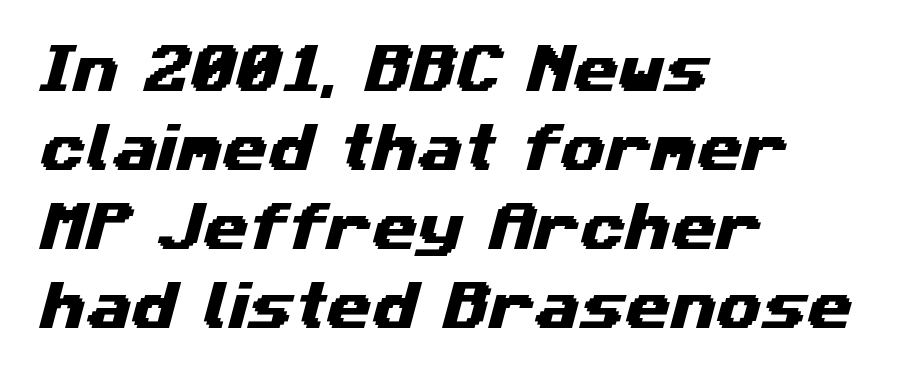
Q: Is the typeface a serif or a sans-serif typeface? A: Sans-serif.
Q: Is the text underlined? A: No.
Q: How is the paragraph aligned? A: Left-aligned.
Q: Is the spacing between letters normal or unusually wide? A: Normal.
Q: Is the spacing between lines tight, normal or loose? A: Normal.
Q: Width (condensed, normal, or wide)? A: Wide.
Q: Stroke contrast? A: Medium.
Q: x-height? A: Medium.
Q: Monospaced? A: No.
